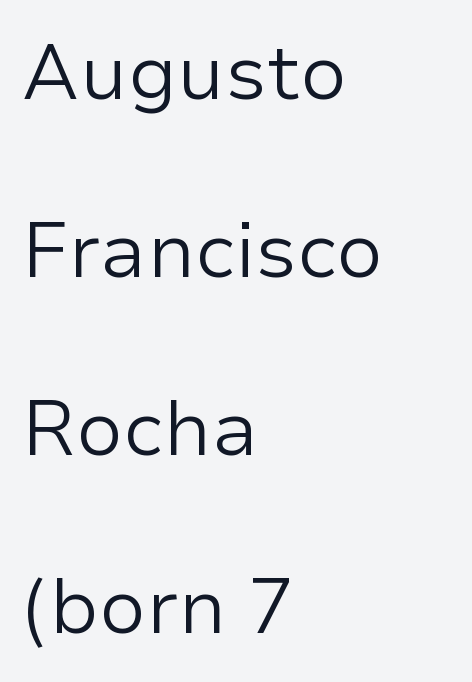
Q: Is the text bold? A: No.
Q: Is the text italic (slanted)? A: No, it is upright.
Q: Is the typeface a serif or a sans-serif typeface? A: Sans-serif.
Q: Is the text underlined? A: No.
Q: How is the paragraph aligned? A: Left-aligned.
Q: Is the spacing between letters normal or unusually wide? A: Normal.
Q: Is the spacing between lines tight, normal or loose? A: Loose.
Q: Width (condensed, normal, or wide)? A: Normal.
Q: Stroke contrast? A: Low.
Q: x-height? A: Medium.
Q: Monospaced? A: No.
